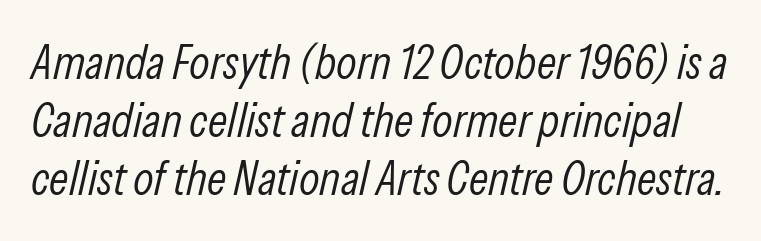
The image shows 48 px light, condensed type, italic (leaning right); set line spacing 1.21x, normal letter spacing, not underlined; low stroke contrast and a medium x-height.
